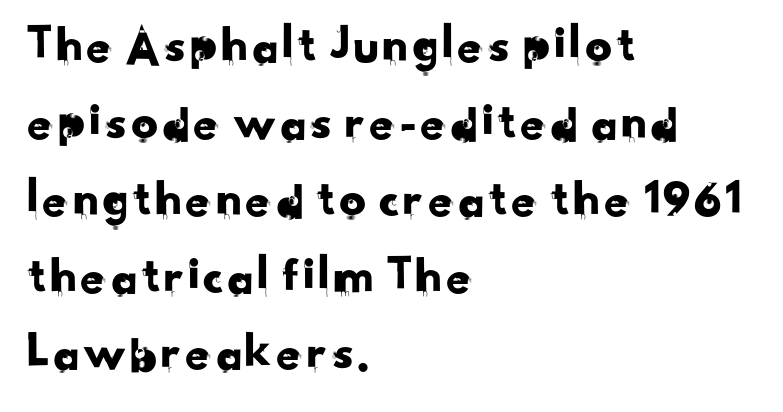
{"serif": "no", "width": "normal", "stroke_contrast": "low", "x_height": "small", "monospaced": "no", "underline": "no", "align": "left", "line_spacing": "normal", "line_spacing_ratio": 1.45, "letter_spacing": "normal", "letter_spacing_em": 0.0, "glyph_px": 53}
